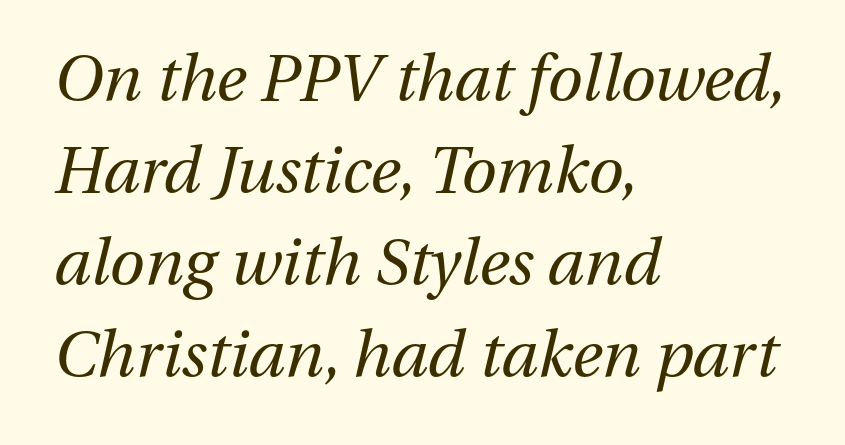
The image shows 64 px regular-weight type, italic (leaning right); set left-aligned, normal line spacing (1.44x), normal letter spacing, not underlined; medium stroke contrast and a medium x-height.
